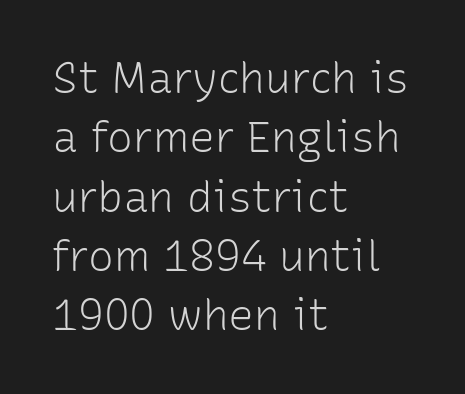
Compared with a centered layout, this one pins lines to the left instead. Baseline-to-baseline distance is the conventional proportion of letter height. Look at the tracking — it's just the regular setting, nothing added. Serifs: no, the terminals of the letterforms are clean.
